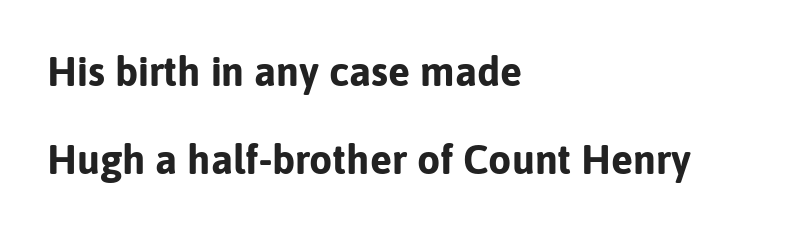
Looks like regular typesetting: each glyph gets only the width it needs. You could fit nearly another row in the gap between these rows. Designer's note — italics off, roman on. Is the type bold? Yes — the strokes are clearly thick and heavy. Does the type have serifs? No, each stem ends abruptly.
